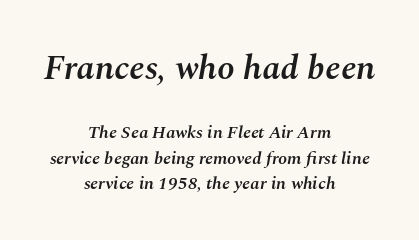
Rendered with sloped, italic letterforms. The type is set solid horizontally, with unmodified tracking. Descenders hang freely into open space. Scale decreases going downward across the two blocks.
